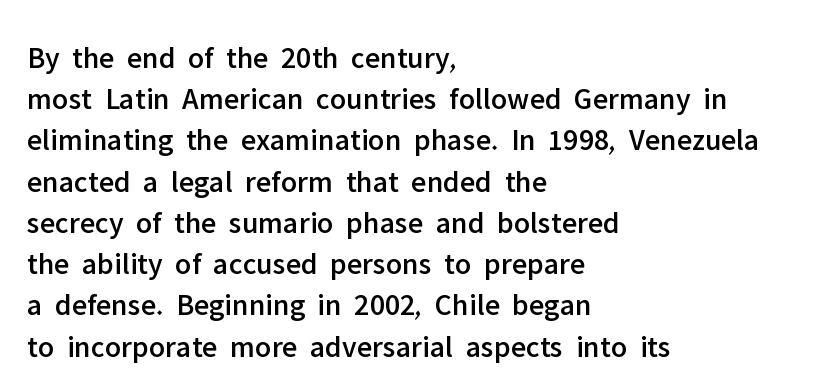
Is there any slant? The stems are plumb. What's the leading like? Ordinary, nothing unusual. Think of a printed novel: that variable character pitch is what you see here. There is no visible air inserted between adjacent glyphs. Font category for this specimen: sans-serif.
